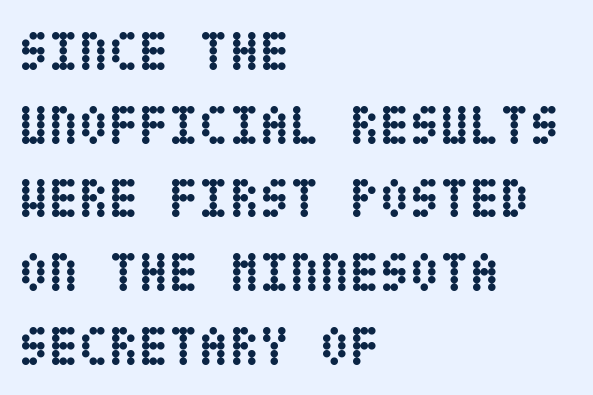
Characters follow at the spacing the type designer built in. Summary of weight: heavy, a full bold. Clear beneath every line of the passage. The compositor pushed each line to the left boundary.
